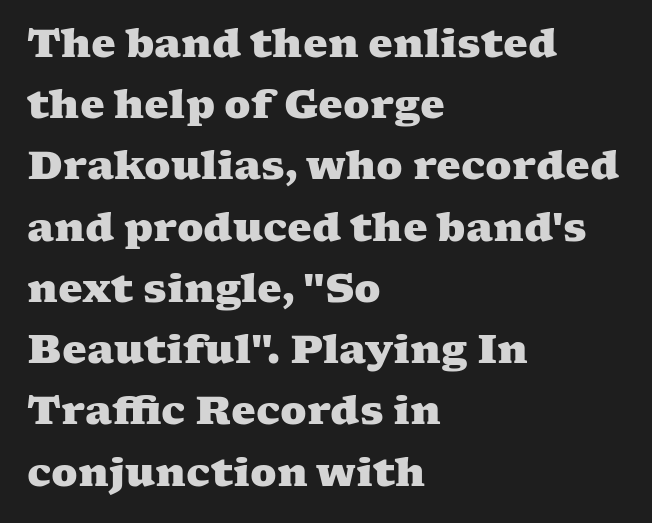
{"serif": "yes", "bold": "yes", "weight": "heavy", "width": "wide", "stroke_contrast": "medium", "x_height": "medium", "monospaced": "no", "underline": "no", "align": "left", "line_spacing": "normal", "line_spacing_ratio": 1.57, "letter_spacing": "normal", "letter_spacing_em": 0.0, "glyph_px": 39}
